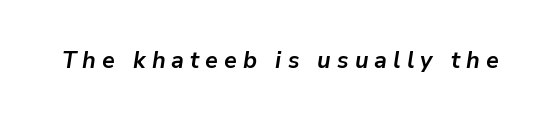
Q: Is the text bold? A: Yes.
Q: Is the text italic (slanted)? A: Yes, it leans right by about 9 degrees.
Q: Is the text underlined? A: No.
Q: Is the spacing between letters normal or unusually wide? A: Unusually wide.
